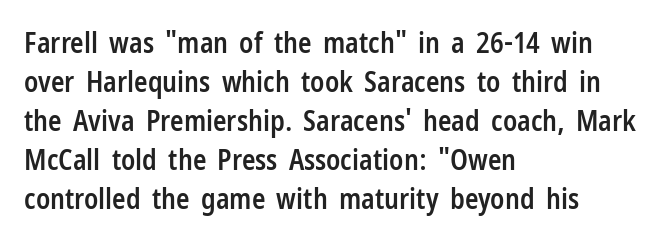
Q: Is the text bold? A: Semi-bold.
Q: Is the text italic (slanted)? A: No, it is upright.
Q: Is the typeface a serif or a sans-serif typeface? A: Sans-serif.
Q: Is the text underlined? A: No.
Q: How is the paragraph aligned? A: Left-aligned.
Q: Is the spacing between letters normal or unusually wide? A: Normal.
Q: Is the spacing between lines tight, normal or loose? A: Normal.
Q: Width (condensed, normal, or wide)? A: Condensed.
Q: Stroke contrast? A: Low.
Q: x-height? A: Medium.
Q: Monospaced? A: No.
